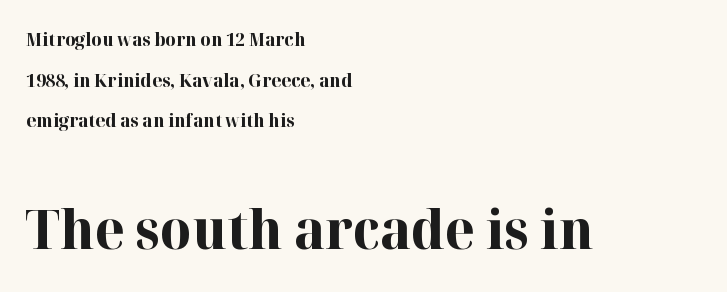
The image shows 54 px bold serif type, upright; set left-aligned, loose line spacing (2.26x), normal letter spacing, not underlined; the second (bottom) block is 3.0x larger; high stroke contrast and a medium x-height.
